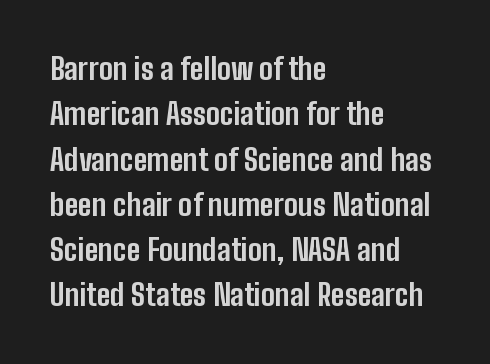
The glyphs have the mass of a bold cut. Quick note: underline off. Nobody touched the tracking dial on this one. Ascenders rise straight up at ninety degrees.
